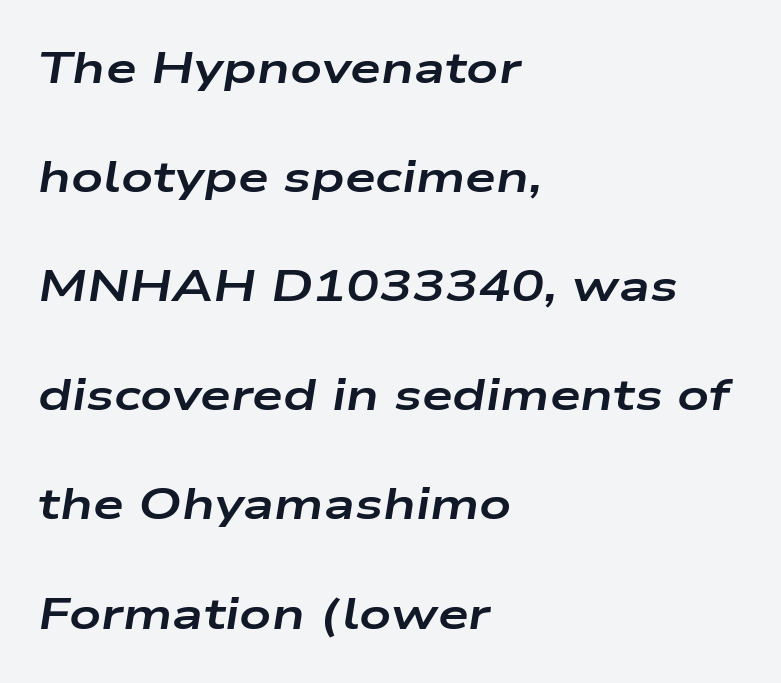
The image shows 44 px bold, wide type, italic (leaning right); set left-aligned, loose line spacing (2.48x), normal letter spacing, not underlined; low stroke contrast and a medium x-height.
